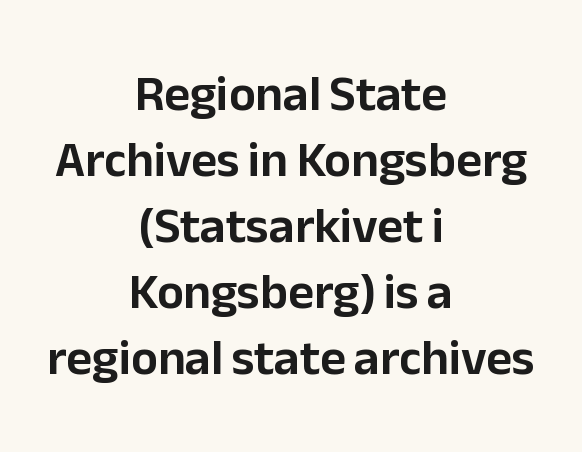
Tall strokes in this sample are plumb rather than angled. Leading: standard. To sum up the face: it is a sans, with no serifs. The rendering uses natural spacing where letterforms have individual widths. Inter-character spacing is left at the font's built-in metrics.
